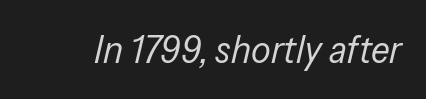
Q: Is the text bold? A: No.
Q: Is the text italic (slanted)? A: Yes, it leans right by about 13 degrees.
Q: Is the text underlined? A: No.
Q: Is the spacing between letters normal or unusually wide? A: Normal.
Q: Width (condensed, normal, or wide)? A: Condensed.
Q: Stroke contrast? A: Low.
Q: x-height? A: Medium.
Q: Monospaced? A: No.
